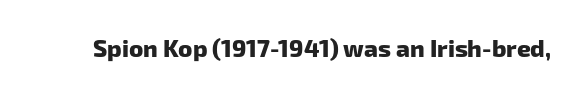
Q: Is the text bold? A: Yes.
Q: Is the text underlined? A: No.
Q: Is the spacing between letters normal or unusually wide? A: Normal.
